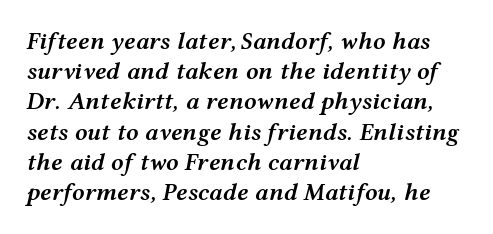
{"italic": "yes", "lean": "right", "slant_degrees": 12, "bold": "semi", "underline": "no", "align": "left", "line_spacing_ratio": 1.21, "letter_spacing": "normal", "letter_spacing_em": 0.0, "glyph_px": 25}
